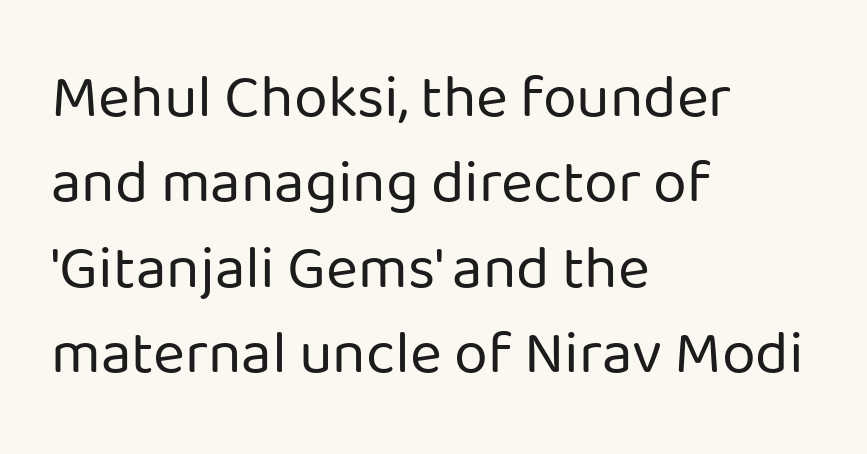
Rows of type keep a routine distance in the vertical direction. A typesetter would call this zero additional tracking. Type without underlining. The passage shown is typeset with a sans-serif family. The paragraph shown leans on its left margin.
